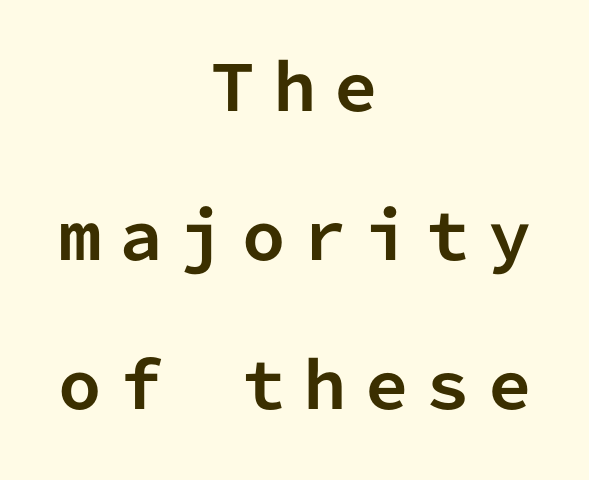
{"serif": "no", "italic": "no", "bold": "yes", "weight": "bold", "width": "normal", "stroke_contrast": "low", "x_height": "medium", "monospaced": "yes", "underline": "no", "align": "center", "line_spacing": "loose", "line_spacing_ratio": 2.4, "letter_spacing": "wide", "letter_spacing_em": 0.29, "glyph_px": 62}
